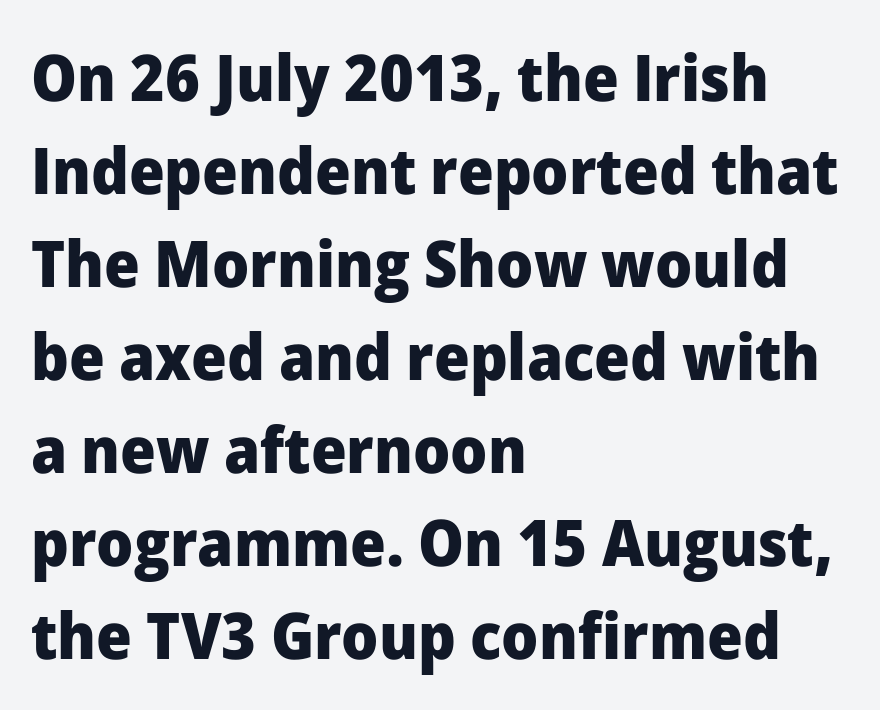
Q: Is the text bold? A: Yes.
Q: Is the text italic (slanted)? A: No, it is upright.
Q: Is the typeface a serif or a sans-serif typeface? A: Sans-serif.
Q: Is the text underlined? A: No.
Q: How is the paragraph aligned? A: Left-aligned.
Q: Is the spacing between letters normal or unusually wide? A: Normal.
Q: Is the spacing between lines tight, normal or loose? A: Normal.
Q: Width (condensed, normal, or wide)? A: Normal.
Q: Stroke contrast? A: Low.
Q: x-height? A: Medium.
Q: Monospaced? A: No.
